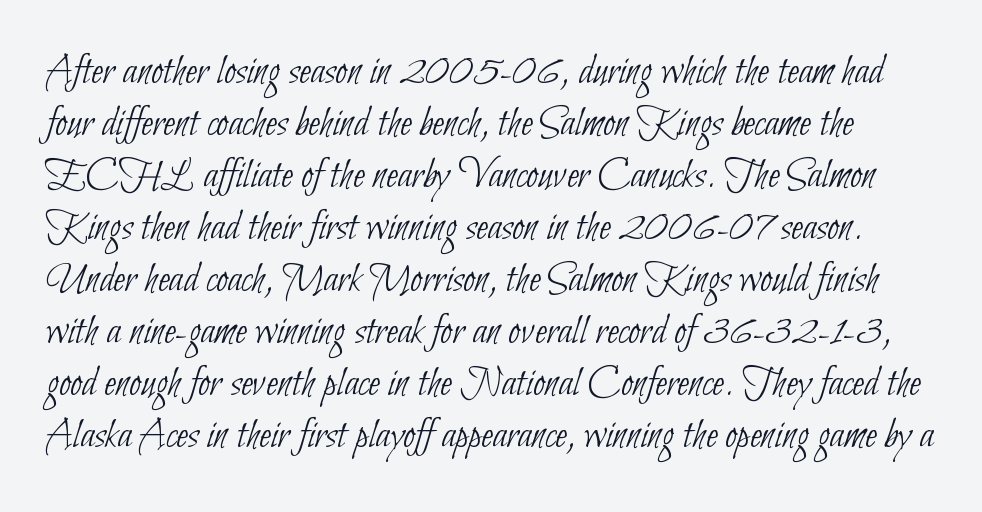
These lines are rendered in a variable-pitch font. Stroke terminals: plain, sans-serif. The weight tops out at a normal text grade. Letter spacing: default. Letters rest on an invisible, unmarked baseline.
